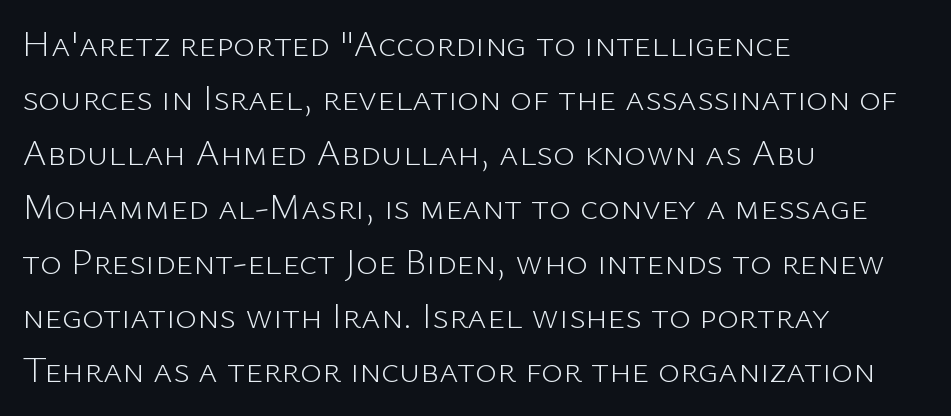
Varying glyph widths throughout — classic text-font behaviour. Look at the bottom of the vertical strokes: they stop flat, with no serifs. Honestly, the row spacing looks completely unremarkable. The passage shown is not bold in any degree.
